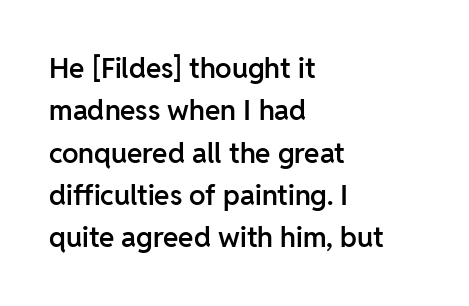
How are the letters spaced? Ordinarily, with no added tracking. This rendering features lettering with no underline. Note the varied advance widths — an 'i' is clearly narrower than an 'm'. These lines were composed using upright roman letters. A semibold gives these letters moderate extra thickness, short of bold.
